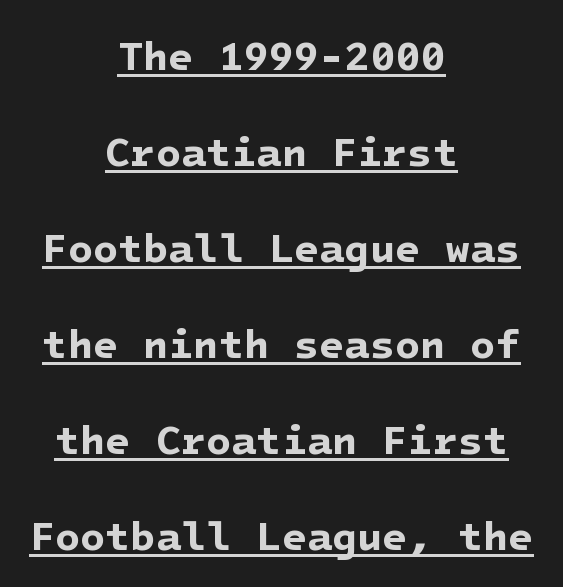
This sample uses a sans-serif face. Weight check: bold — yes, fully. Letter spacing: default. This sample trades compactness for vertical openness between lines.
